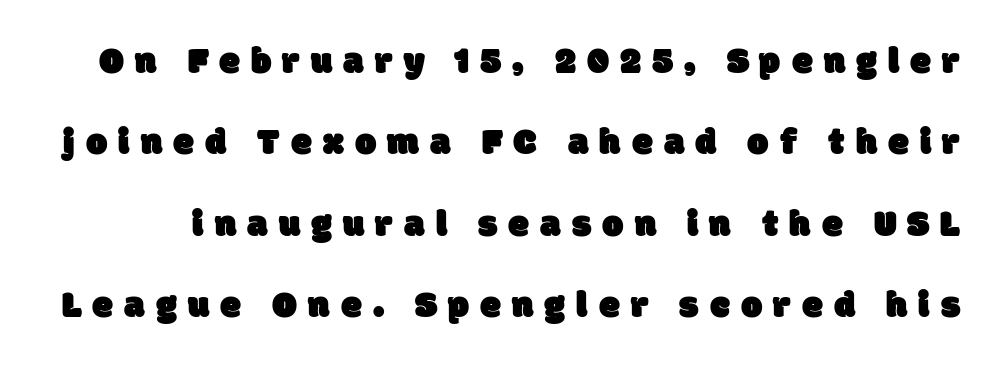
These lines are rendered in a variable-pitch font. Honestly, the letter spacing is so wide it's the main thing you notice. Is there much room between lines? Yes — plenty of vertical air separates them. Check the space under the baseline: it is left empty.
